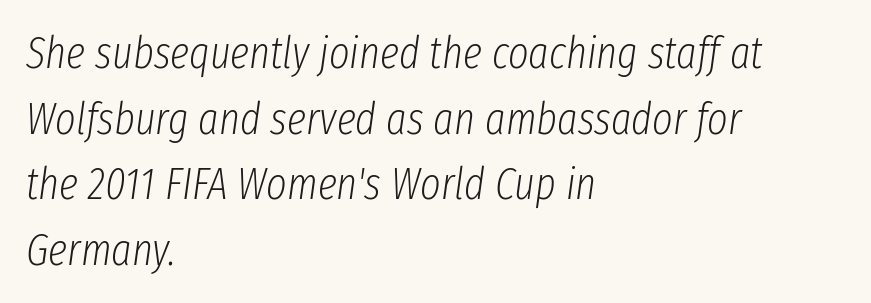
The weight would be labelled regular, book, light, or lighter still. Students, note that the glyphs here touch the page at normal intervals. Note the varied advance widths — an 'i' is clearly narrower than an 'm'. The string is rendered with underlining switched off. The lettering tilts uniformly, giving the passage an italic look. Alignment: flush left.
